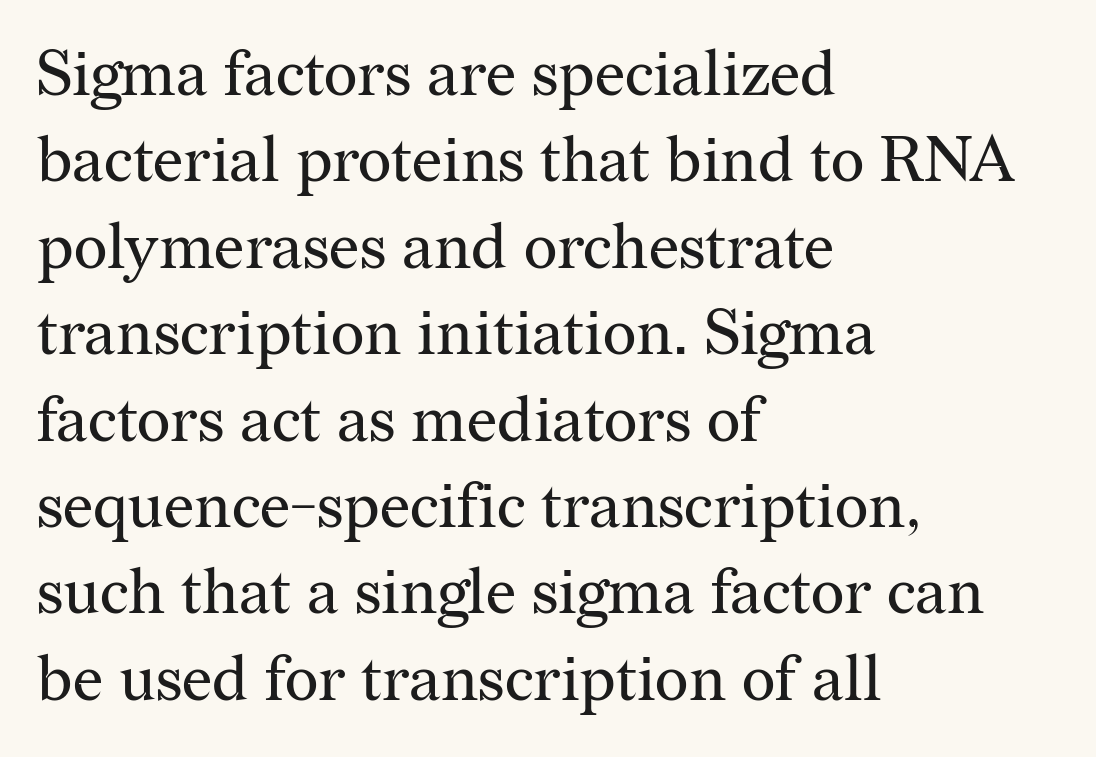
The image shows 64 px regular-weight serif type, upright; set left-aligned, normal line spacing (1.35x), normal letter spacing, not underlined; medium stroke contrast and a medium x-height.
